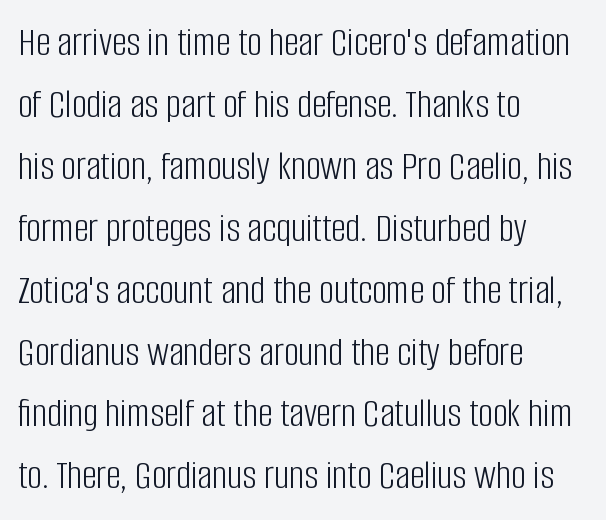
The image shows 41 px light, condensed sans-serif type, upright; set left-aligned, normal line spacing (1.51x), normal letter spacing, not underlined; low stroke contrast and a large x-height.
